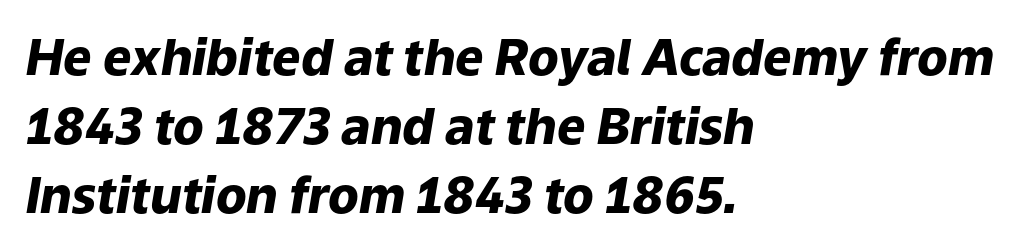
{"italic": "yes", "lean": "right", "slant_degrees": 9, "bold": "yes", "weight": "heavy", "width": "normal", "stroke_contrast": "low", "x_height": "medium", "monospaced": "no", "underline": "no", "align": "left", "line_spacing": "normal", "line_spacing_ratio": 1.38, "letter_spacing": "normal", "letter_spacing_em": 0.0, "glyph_px": 50}
